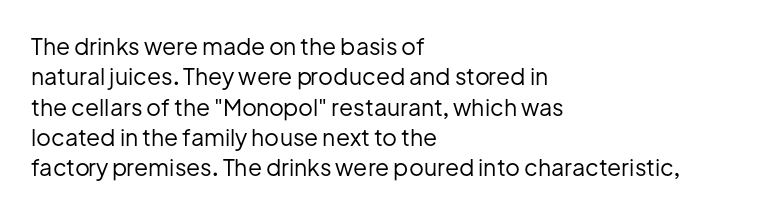
Q: Is the text bold? A: No.
Q: Is the text italic (slanted)? A: No, it is upright.
Q: Is the text underlined? A: No.
Q: How is the paragraph aligned? A: Left-aligned.
Q: Is the spacing between letters normal or unusually wide? A: Normal.
Q: Is the spacing between lines tight, normal or loose? A: Normal.
